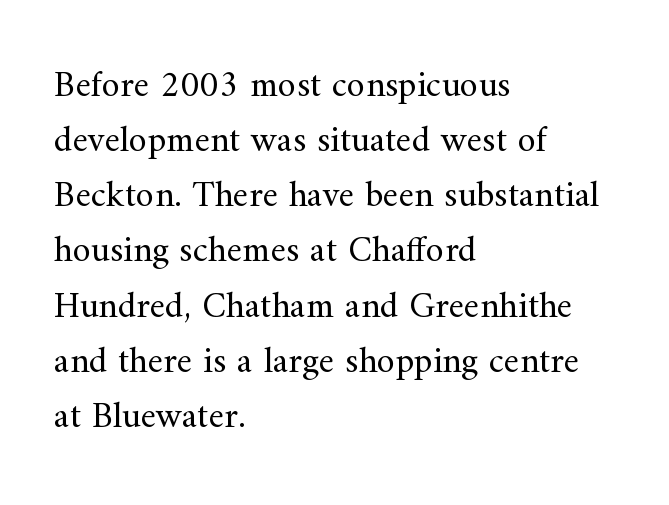
Q: Is the text bold? A: No.
Q: Is the text italic (slanted)? A: No, it is upright.
Q: Is the typeface a serif or a sans-serif typeface? A: Serif.
Q: Is the text underlined? A: No.
Q: How is the paragraph aligned? A: Left-aligned.
Q: Is the spacing between letters normal or unusually wide? A: Normal.
Q: Is the spacing between lines tight, normal or loose? A: Normal.
Q: Width (condensed, normal, or wide)? A: Normal.
Q: Stroke contrast? A: Medium.
Q: x-height? A: Small.
Q: Monospaced? A: No.
